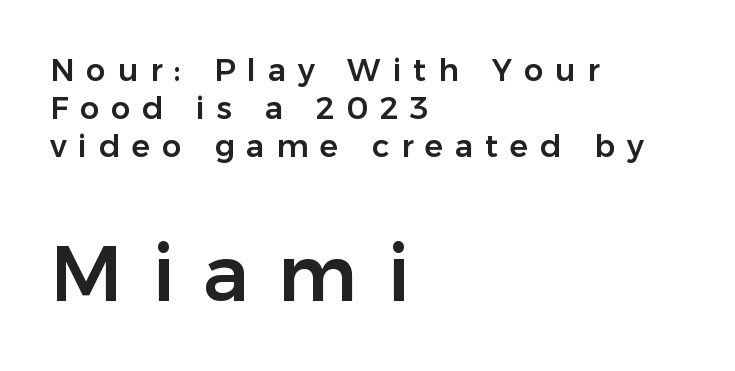
Q: Is the text italic (slanted)? A: No, it is upright.
Q: Is the typeface a serif or a sans-serif typeface? A: Sans-serif.
Q: Is the text underlined? A: No.
Q: How is the paragraph aligned? A: Left-aligned.
Q: Is the spacing between letters normal or unusually wide? A: Unusually wide.
Q: Which block of text is set in a larger size, the first (top) or the second (bottom)? A: The second (bottom) one.
Q: Width (condensed, normal, or wide)? A: Normal.
Q: Stroke contrast? A: Low.
Q: x-height? A: Medium.
Q: Monospaced? A: No.
